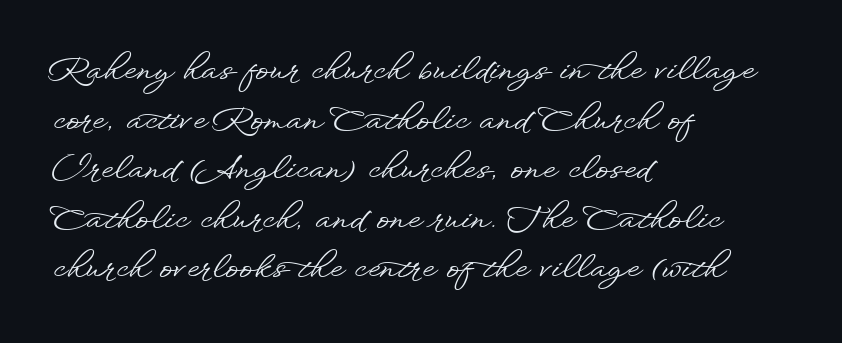
Q: Is the text italic (slanted)? A: Yes.
Q: Is the typeface a serif or a sans-serif typeface? A: Sans-serif.
Q: Is the text underlined? A: No.
Q: How is the paragraph aligned? A: Left-aligned.
Q: Is the spacing between letters normal or unusually wide? A: Normal.
Q: Is the spacing between lines tight, normal or loose? A: Normal.
Q: Width (condensed, normal, or wide)? A: Wide.
Q: Stroke contrast? A: Low.
Q: x-height? A: Small.
Q: Monospaced? A: No.
